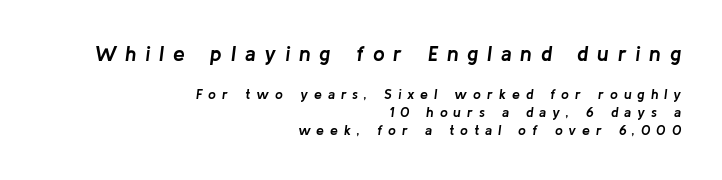
Q: Is the text bold? A: Yes.
Q: Is the text italic (slanted)? A: Yes, it leans right by about 8 degrees.
Q: Is the text underlined? A: No.
Q: How is the paragraph aligned? A: Right-aligned.
Q: Is the spacing between letters normal or unusually wide? A: Unusually wide.
Q: Is the spacing between lines tight, normal or loose? A: Normal.
Q: Which block of text is set in a larger size, the first (top) or the second (bottom)? A: The first (top) one.
